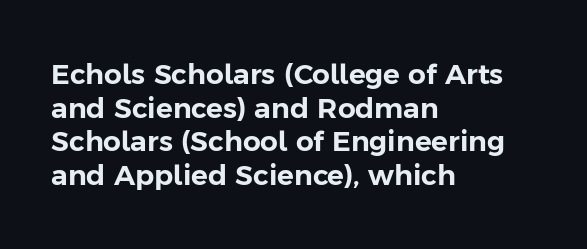
The image shows 28 px sans-serif type, upright; set left-aligned, line spacing 1.2x, normal letter spacing, not underlined; low stroke contrast and a medium x-height.
